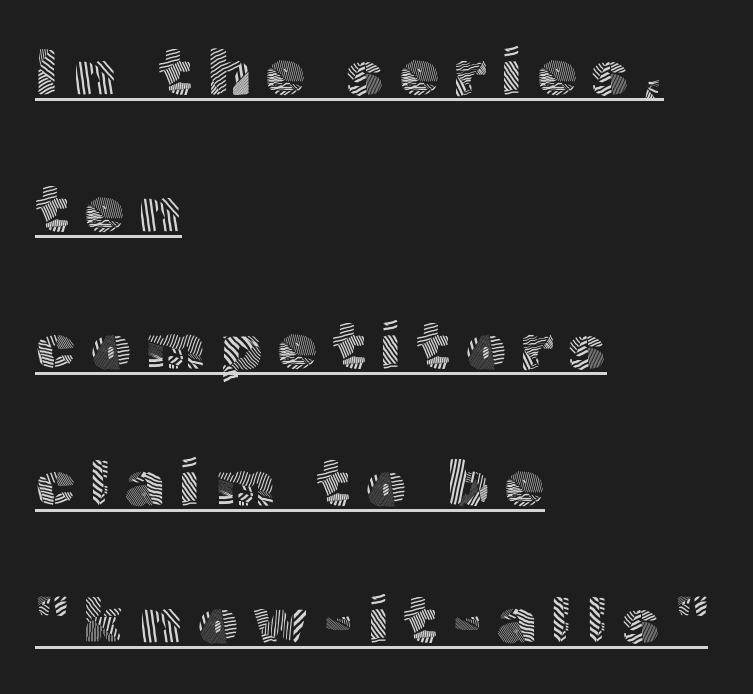
Widely set lines give the paragraph a tall, airy silhouette. These lines are rendered in a variable-pitch font. Nope, not italic — everything's standing straight. In terms of letterspacing, this is a distinctly airy, spread setting.
